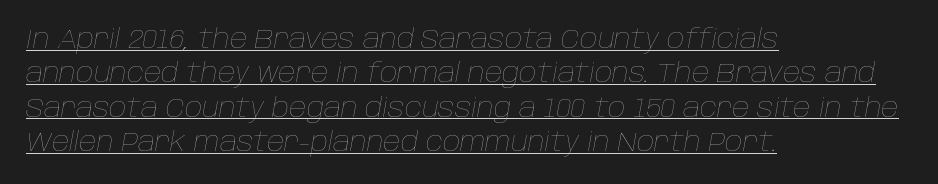
Q: Is the text bold? A: No.
Q: Is the text italic (slanted)? A: Yes, it leans right by about 10 degrees.
Q: Is the text underlined? A: Yes.
Q: How is the paragraph aligned? A: Left-aligned.
Q: Is the spacing between letters normal or unusually wide? A: Normal.
Q: Is the spacing between lines tight, normal or loose? A: Normal.
